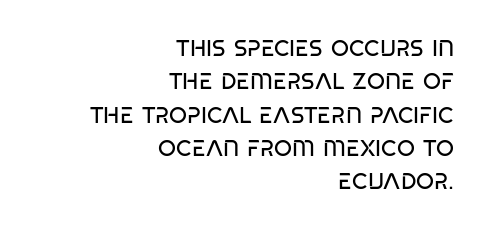
{"italic": "no", "bold": "no", "underline": "no", "align": "right", "line_spacing": "normal", "line_spacing_ratio": 1.45, "letter_spacing": "normal", "letter_spacing_em": 0.0, "glyph_px": 23}
